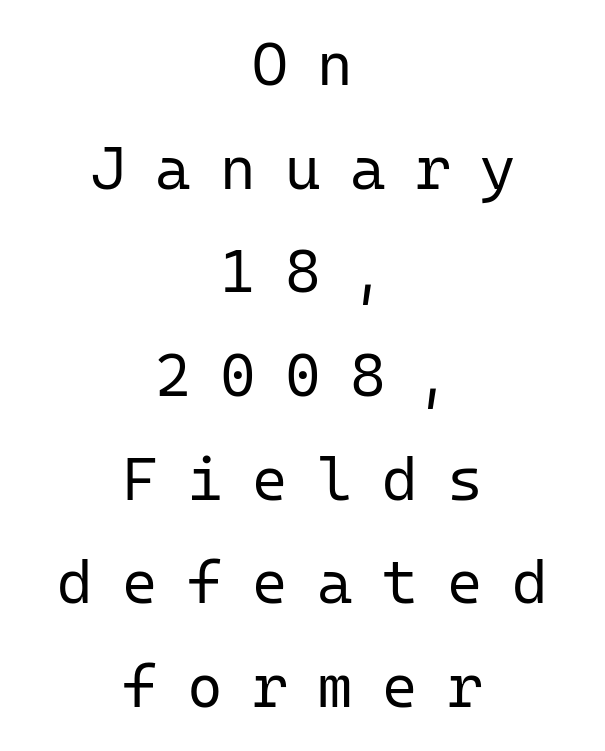
The axis of the letterforms is exactly vertical. A typesetter would call this heavily tracked-out type. Teacher's note: observe the equal gaps on both sides — that is centered alignment. Weight: regular or lighter.
